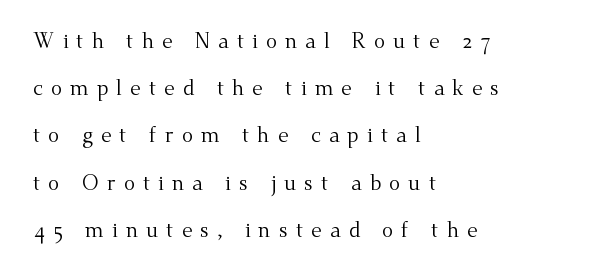
{"italic": "no", "bold": "no", "underline": "no", "align": "left", "line_spacing": "loose", "line_spacing_ratio": 2.25, "letter_spacing": "wide", "letter_spacing_em": 0.38, "glyph_px": 21}
